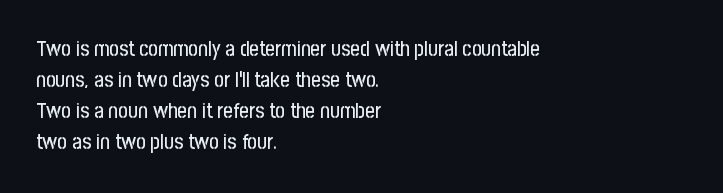
Does the copy run flush right? No — it runs flush left. The specimen reads as upright at a glance. Between one letter and the next there's only the usual sliver of space. The designer left line spacing at the default.
